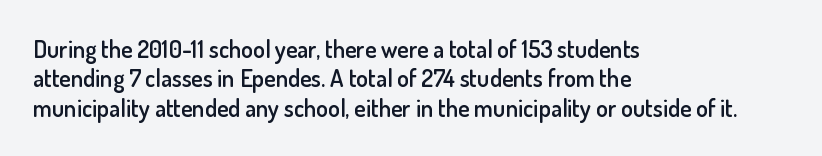
This rendering leaves character spacing at its baseline value. The gap between lines stays unmarked. Characters remain perfectly vertical along every line. The compositor pushed each line to the left boundary.
